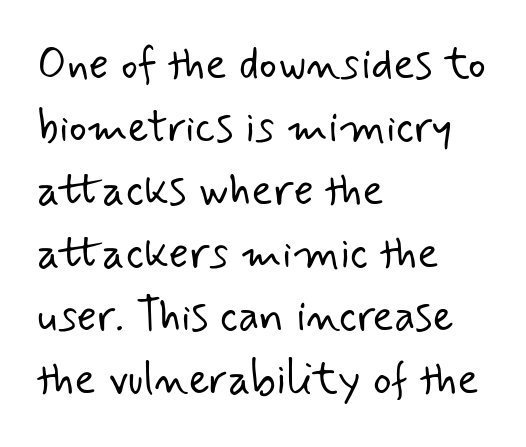
Check where the strokes stop: nothing finishes them off — pure sans. Tracking here is standard; glyphs follow each other at the usual distance. If you measured baseline to baseline, you'd find a middling distance. The weight tops out at a normal text grade. Leftover space on each line is placed entirely after the last word. Do the characters align in a grid? No, the font is proportional.
